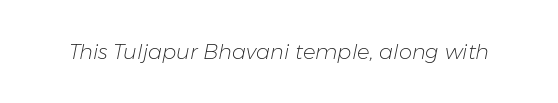
Compared with typical body copy, the letter spacing here is the same. Anything drawn beneath the words? Only blank space. Is this a heavy cut? Hardly; it is regular or lighter. A typesetter would mark this as italic.
